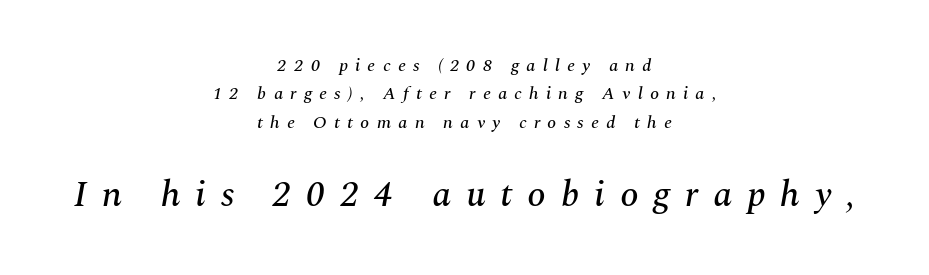
Reading top to bottom, the characters get bigger at the block break. Whoever set this chose a conventional vertical rhythm. Neither beginnings nor endings align; midpoints do. The space beneath each line is pristine and unruled. Looks like regular typesetting: each glyph gets only the width it needs.
